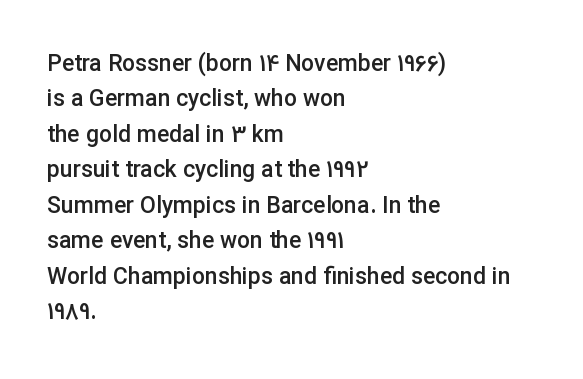
Q: Is the text bold? A: Semi-bold.
Q: Is the text italic (slanted)? A: No, it is upright.
Q: Is the text underlined? A: No.
Q: How is the paragraph aligned? A: Left-aligned.
Q: Is the spacing between letters normal or unusually wide? A: Normal.
Q: Is the spacing between lines tight, normal or loose? A: Normal.
